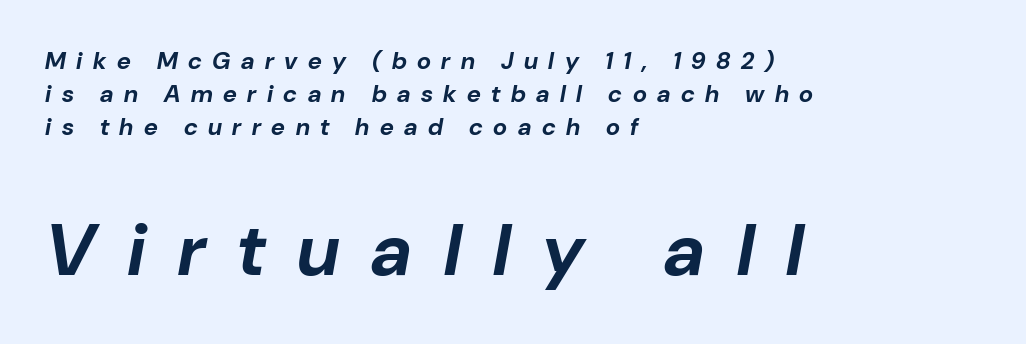
Q: Is the text bold? A: Yes.
Q: Is the text italic (slanted)? A: Yes, it leans right by about 10 degrees.
Q: Is the text underlined? A: No.
Q: How is the paragraph aligned? A: Left-aligned.
Q: Is the spacing between letters normal or unusually wide? A: Unusually wide.
Q: Is the spacing between lines tight, normal or loose? A: Normal.
Q: Which block of text is set in a larger size, the first (top) or the second (bottom)? A: The second (bottom) one.
Q: Width (condensed, normal, or wide)? A: Normal.
Q: Stroke contrast? A: Low.
Q: x-height? A: Medium.
Q: Monospaced? A: No.
